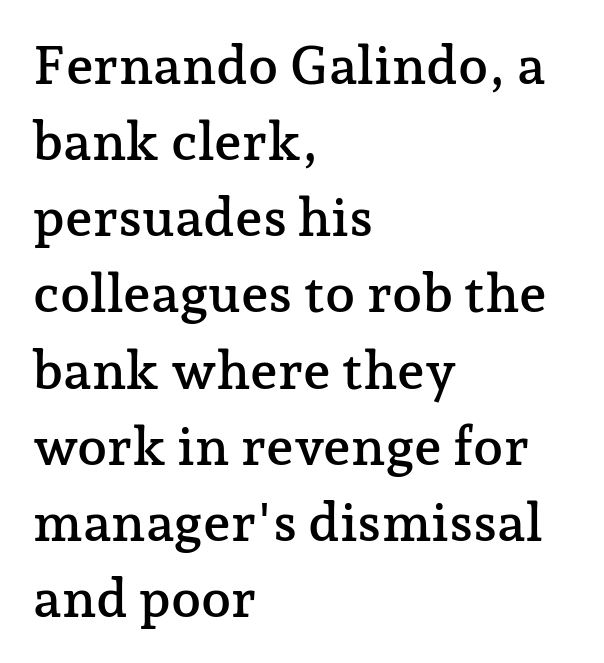
{"serif": "yes", "italic": "no", "width": "normal", "stroke_contrast": "low", "x_height": "medium", "monospaced": "no", "underline": "no", "align": "left", "line_spacing": "normal", "line_spacing_ratio": 1.41, "letter_spacing": "normal", "letter_spacing_em": 0.0, "glyph_px": 54}
